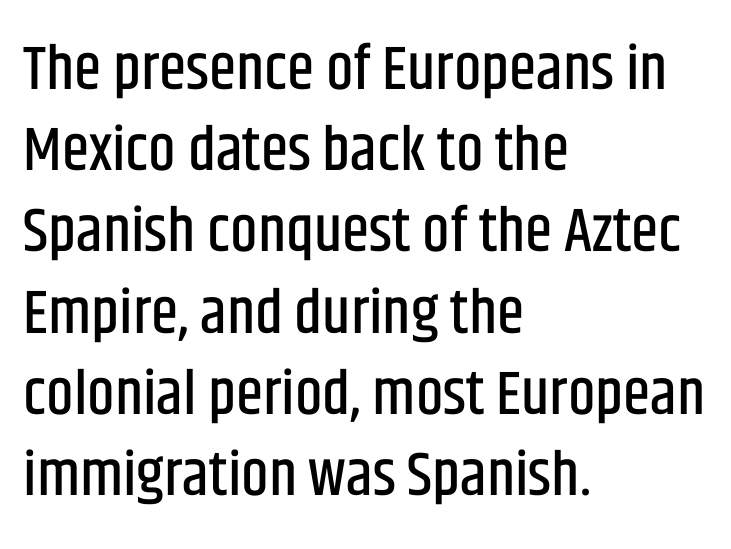
The image shows 62 px condensed sans-serif type, upright; set left-aligned, normal line spacing (1.31x), normal letter spacing, not underlined; low stroke contrast and a large x-height.
